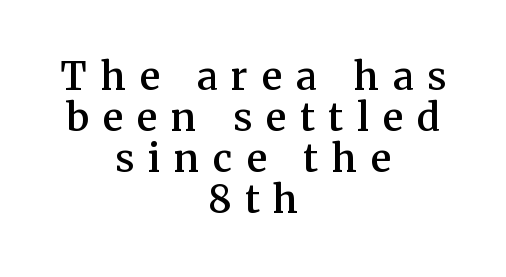
{"serif": "yes", "italic": "no", "bold": "semi", "weight": "semibold", "width": "normal", "stroke_contrast": "medium", "x_height": "medium", "monospaced": "no", "underline": "no", "align": "center", "line_spacing": "tight", "line_spacing_ratio": 1.08, "letter_spacing": "wide", "letter_spacing_em": 0.37, "glyph_px": 38}
